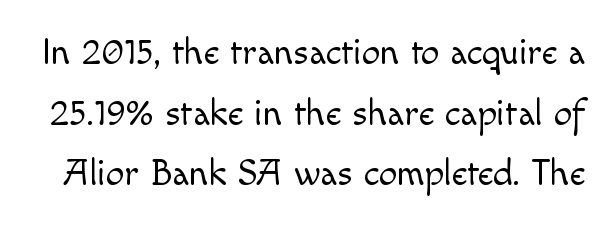
The image shows 37 px light sans-serif type, upright; set normal line spacing (1.64x), normal letter spacing, not underlined; a small x-height.
